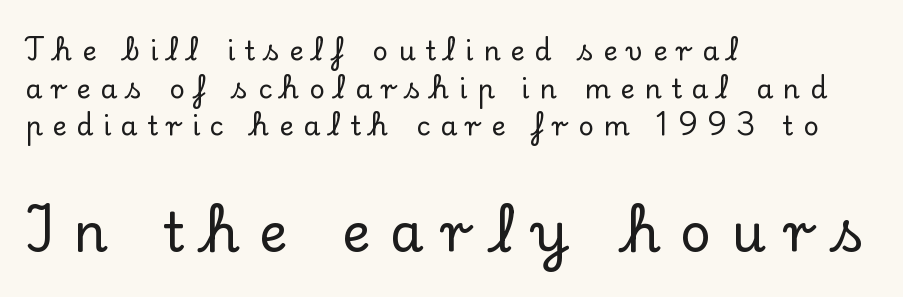
The image shows 54 px serif type, upright; set left-aligned, normal line spacing (1.39x), unusually wide letter spacing (+0.36 em), not underlined; the second (bottom) block is 2.0x larger; low stroke contrast and a small x-height.
